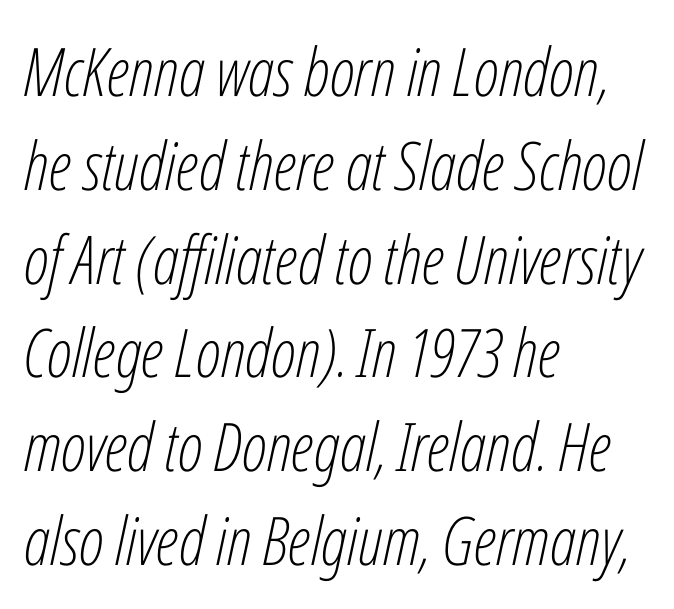
{"italic": "yes", "lean": "right", "slant_degrees": 12, "bold": "no", "weight": "light", "width": "condensed", "stroke_contrast": "low", "x_height": "medium", "monospaced": "no", "underline": "no", "align": "left", "line_spacing": "normal", "line_spacing_ratio": 1.4, "letter_spacing": "normal", "letter_spacing_em": 0.0, "glyph_px": 67}
